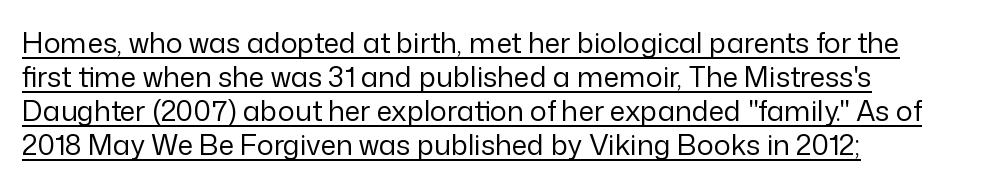
The image shows 28 px regular-weight sans-serif type, upright; set left-aligned, line spacing 1.22x, normal letter spacing, underlined; low stroke contrast and a medium x-height.
